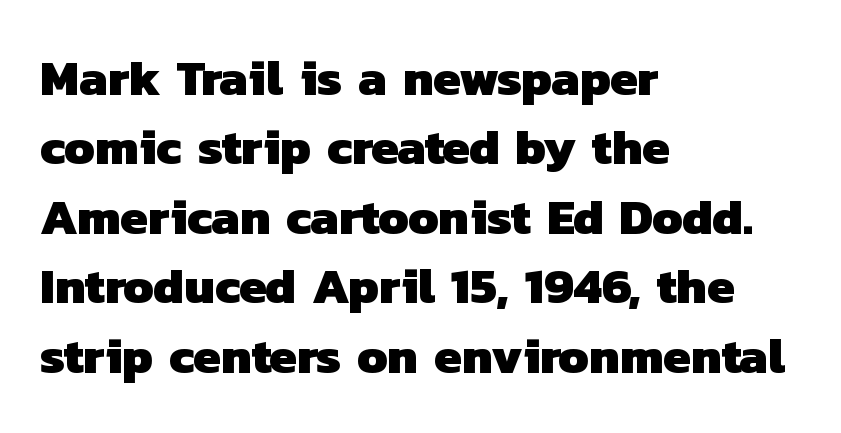
Type without underlining. Do the characters align in a grid? No, the font is proportional. The typesetting leans heavy: a genuine bold. The type family on display is of the sans-serif kind. Letter spacing: default. The typesetter chose a ragged-right arrangement here.
